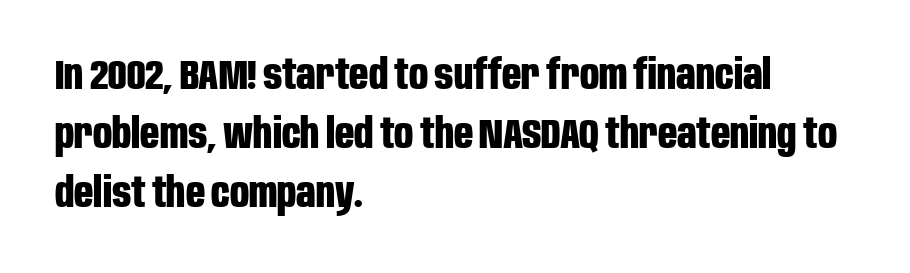
The image shows 42 px bold, condensed sans-serif type, upright; set left-aligned, normal line spacing (1.4x), normal letter spacing, not underlined; low stroke contrast and a large x-height.
